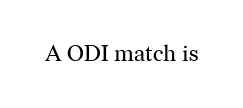
The type is set solid horizontally, with unmodified tracking. Words float on clear page, feet unadorned. A quiet, ordinary-to-light weight characterises the typeface. The type sits square on the baseline with zero lean.
